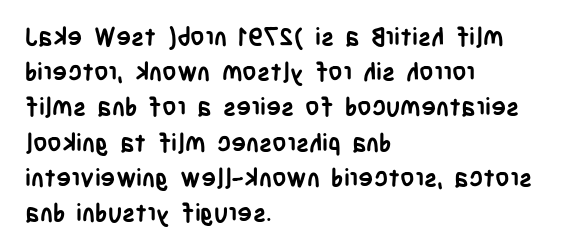
{"italic": "no", "bold": "yes", "underline": "no", "align": "left", "line_spacing": "normal", "line_spacing_ratio": 1.41, "letter_spacing": "normal", "letter_spacing_em": 0.0, "glyph_px": 25}
